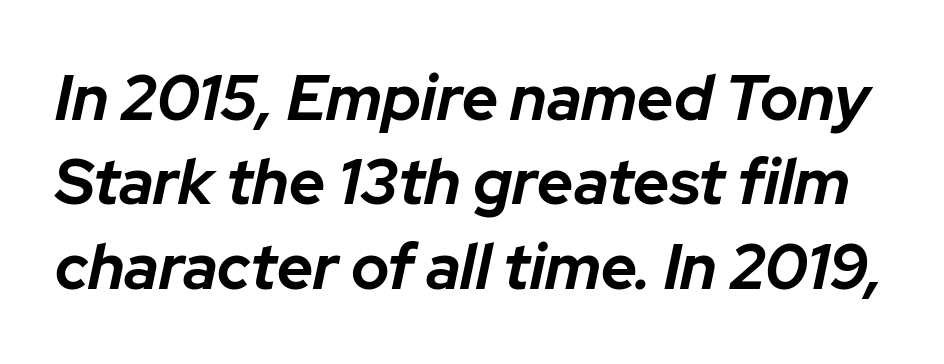
The image shows 63 px bold type, italic (leaning right); set normal line spacing (1.34x), normal letter spacing, not underlined; low stroke contrast and a medium x-height.
